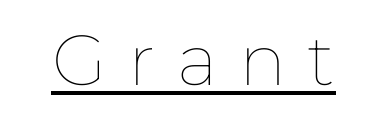
Q: Is the text bold? A: No.
Q: Is the text italic (slanted)? A: No, it is upright.
Q: Is the text underlined? A: Yes.
Q: Is the spacing between letters normal or unusually wide? A: Unusually wide.
Q: Width (condensed, normal, or wide)? A: Normal.
Q: Stroke contrast? A: Low.
Q: x-height? A: Medium.
Q: Monospaced? A: No.
